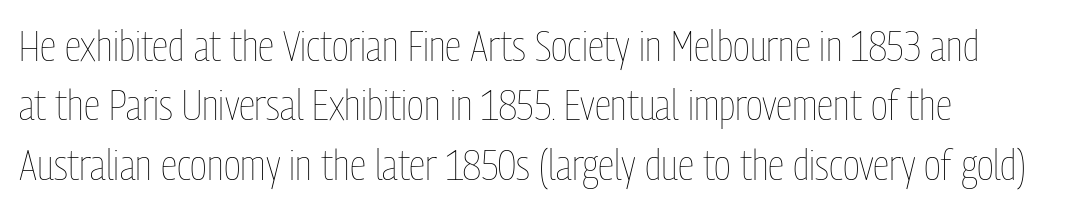
The image shows 43 px thin, condensed type, upright; set left-aligned, normal line spacing (1.38x), normal letter spacing, not underlined; low stroke contrast and a medium x-height.
